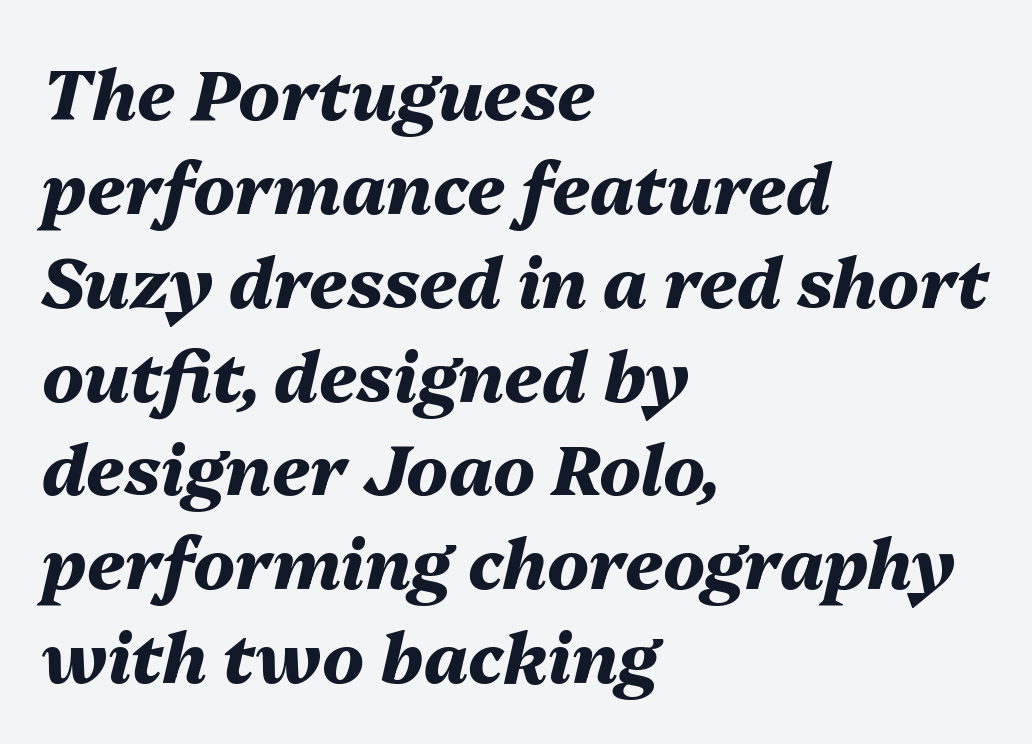
{"italic": "yes", "lean": "right", "slant_degrees": 13, "bold": "yes", "weight": "heavy", "width": "normal", "stroke_contrast": "medium", "x_height": "medium", "monospaced": "no", "underline": "no", "align": "left", "line_spacing": "normal", "line_spacing_ratio": 1.36, "letter_spacing": "normal", "letter_spacing_em": 0.0, "glyph_px": 69}
